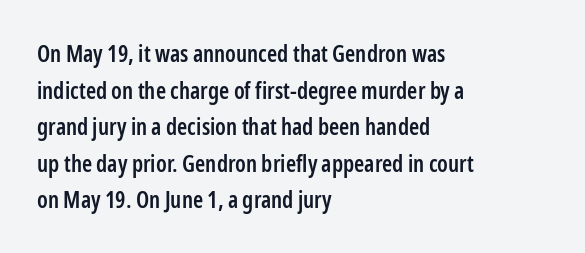
The image shows 23 px text type, upright; set left-aligned, normal line spacing (1.59x), normal letter spacing, not underlined.
